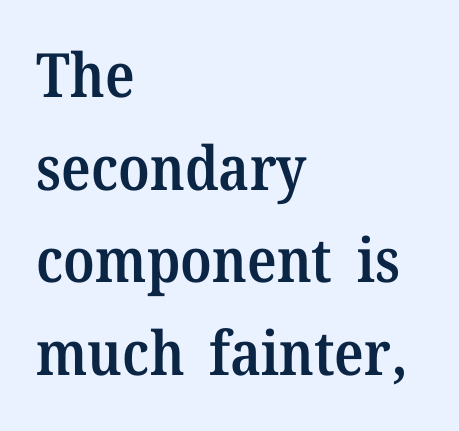
{"serif": "yes", "italic": "no", "bold": "semi", "weight": "semibold", "width": "normal", "stroke_contrast": "medium", "x_height": "medium", "monospaced": "no", "underline": "no", "align": "left", "line_spacing": "normal", "line_spacing_ratio": 1.52, "letter_spacing": "normal", "letter_spacing_em": 0.0, "glyph_px": 61}
